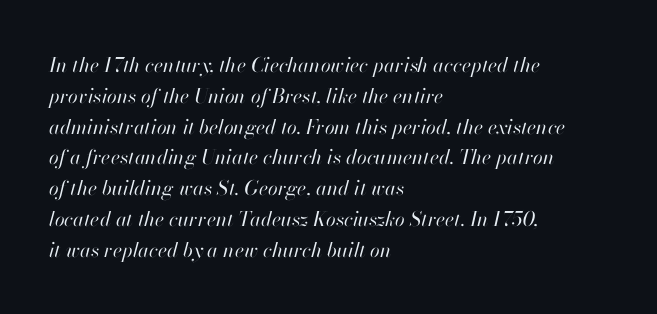
{"italic": "yes", "lean": "right", "slant_degrees": 13, "bold": "no", "underline": "no", "align": "left", "line_spacing": "normal", "line_spacing_ratio": 1.54, "letter_spacing": "normal", "letter_spacing_em": 0.0, "glyph_px": 20}
